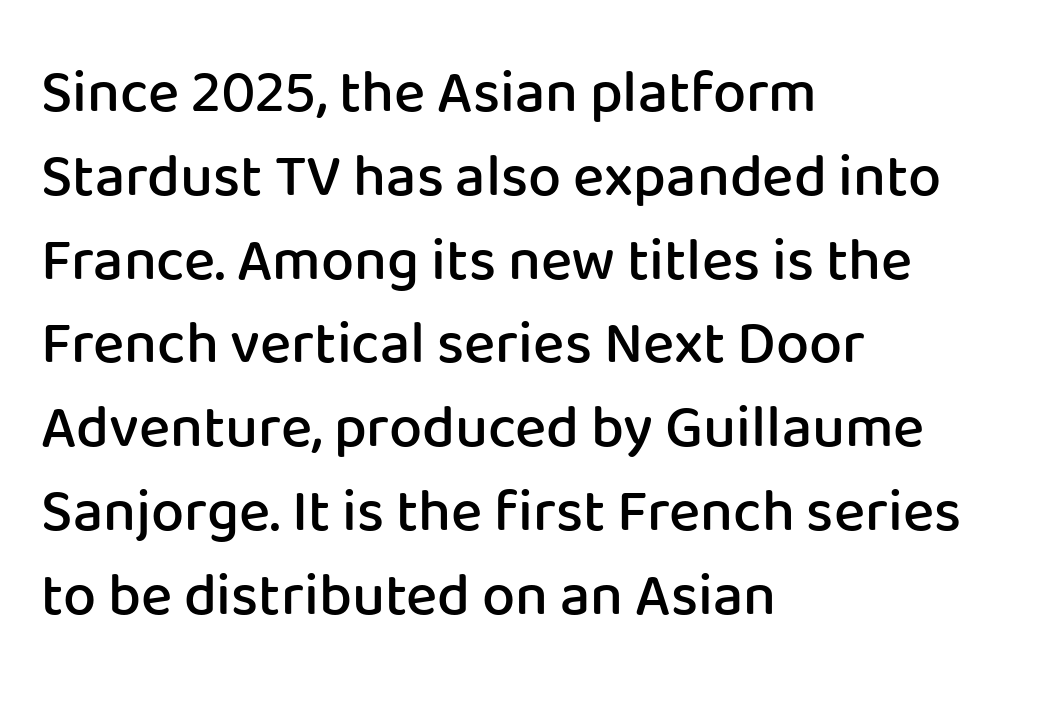
Q: Is the text bold? A: Semi-bold.
Q: Is the text italic (slanted)? A: No, it is upright.
Q: Is the typeface a serif or a sans-serif typeface? A: Sans-serif.
Q: Is the text underlined? A: No.
Q: How is the paragraph aligned? A: Left-aligned.
Q: Is the spacing between letters normal or unusually wide? A: Normal.
Q: Is the spacing between lines tight, normal or loose? A: Normal.
Q: Width (condensed, normal, or wide)? A: Normal.
Q: Stroke contrast? A: Low.
Q: x-height? A: Medium.
Q: Monospaced? A: No.
